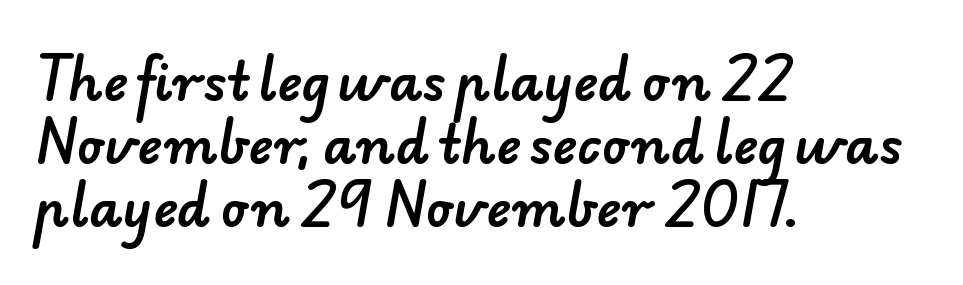
Q: Is the typeface a serif or a sans-serif typeface? A: Sans-serif.
Q: Is the text underlined? A: No.
Q: How is the paragraph aligned? A: Left-aligned.
Q: Is the spacing between letters normal or unusually wide? A: Normal.
Q: Width (condensed, normal, or wide)? A: Normal.
Q: Stroke contrast? A: Low.
Q: x-height? A: Small.
Q: Monospaced? A: No.
